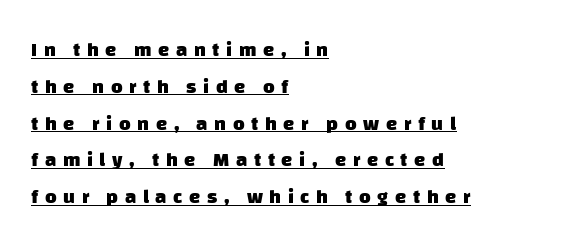
The image shows 20 px bold type; set left-aligned, line spacing 1.84x, unusually wide letter spacing (+0.33 em), underlined.
